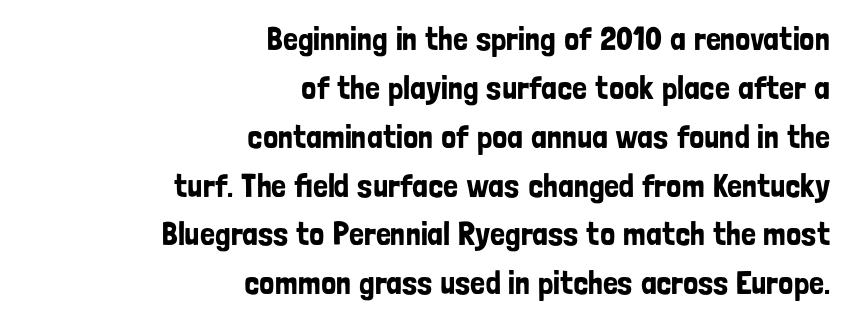
Unlike a traditional serif, this face leaves its strokes unadorned. A typesetter would call this leading conventional body-copy spacing. The lettering stays uniformly vertical, giving the passage a roman look. Standard letterfit; no display-style spreading of the glyphs.
